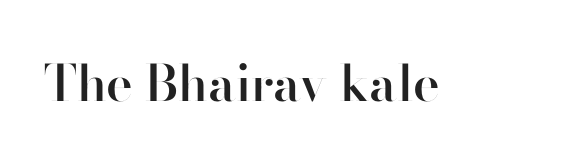
The image shows 50 px semibold sans-serif type, upright; set normal letter spacing, not underlined; high stroke contrast and a small x-height.
